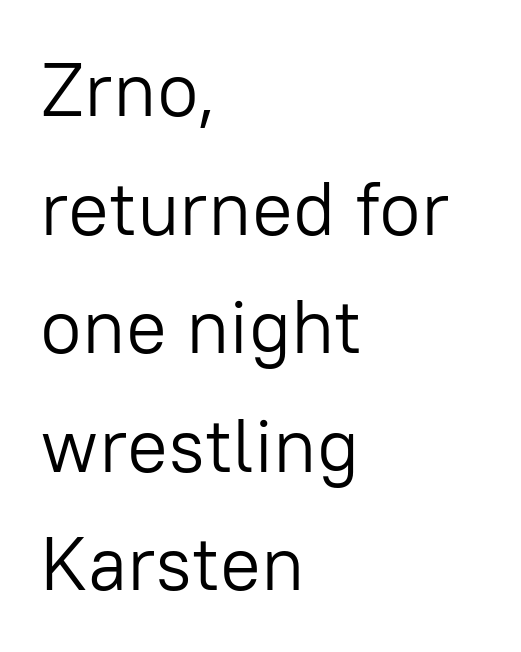
Is this a heavy cut? Hardly; it is regular or lighter. The rendering anchors every line to the left-hand side. The face used here is proportionally spaced, like ordinary book or web type. A bare baseline throughout the passage. This block has exactly the height ordinary leading produces.
